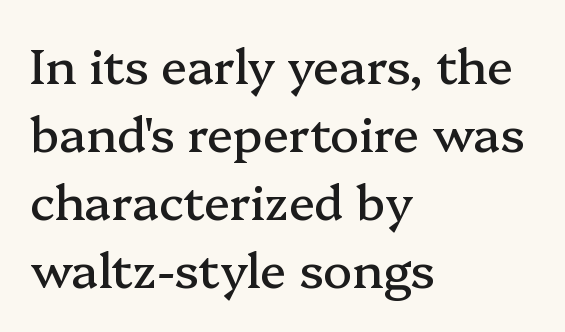
Ordinary non-slanted type is in use. Short and long lines alike share a common starting point at left. A typesetter would call this zero additional tracking. The font family rendered here belongs to the serif group. The area under the type is left untouched.
